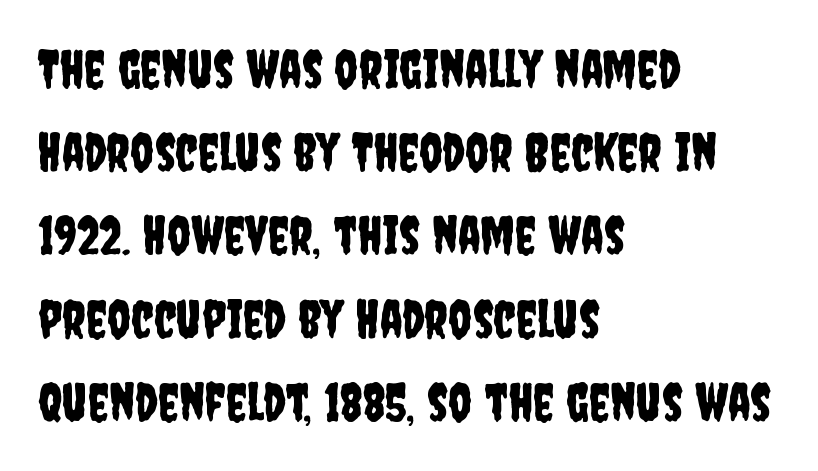
The image shows 52 px condensed sans-serif type, upright; set left-aligned, normal line spacing (1.6x), normal letter spacing, not underlined; low stroke contrast and a large x-height.
